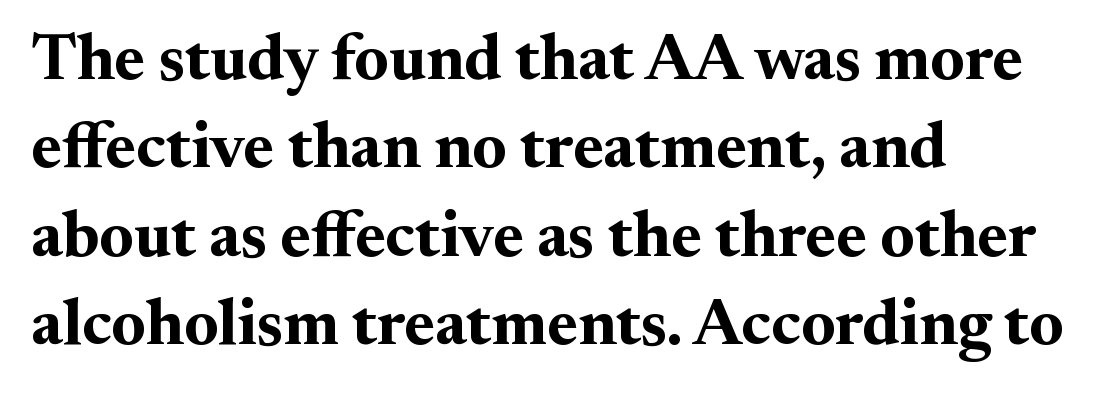
Do the characters align in a grid? No, the font is proportional. Compared with typical body copy, the letter spacing here is the same. Students, this is bold: see how much ink each stroke carries. These lines stack with their left ends in a neat column.
